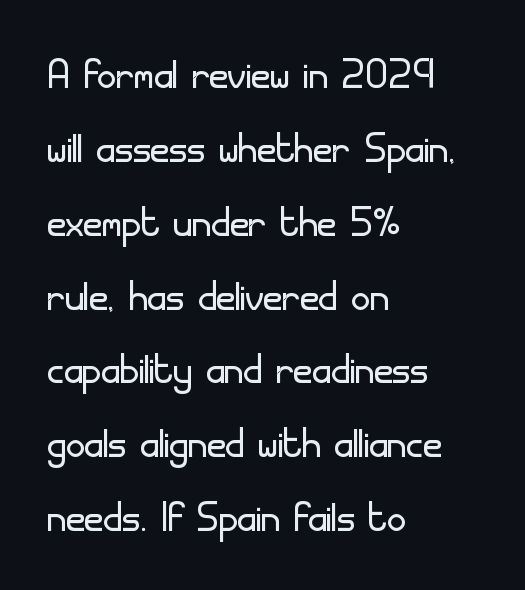
{"serif": "no", "italic": "no", "bold": "no", "weight": "light", "width": "normal", "stroke_contrast": "low", "x_height": "small", "monospaced": "no", "underline": "no", "align": "left", "line_spacing": "normal", "line_spacing_ratio": 1.42, "letter_spacing": "normal", "letter_spacing_em": 0.0, "glyph_px": 52}
